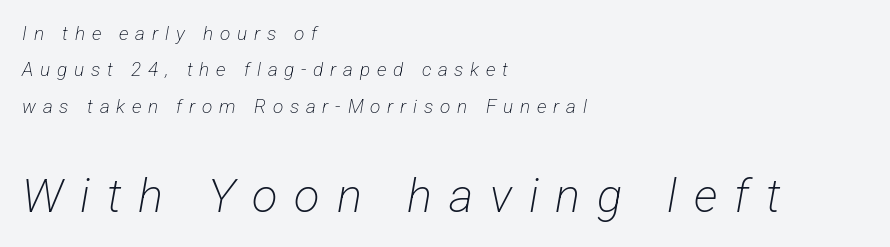
The image shows 47 px light, condensed sans-serif type; set left-aligned, loose line spacing (1.91x), unusually wide letter spacing (+0.36 em), not underlined; the second (bottom) block is 2.47x larger; low stroke contrast and a medium x-height.
